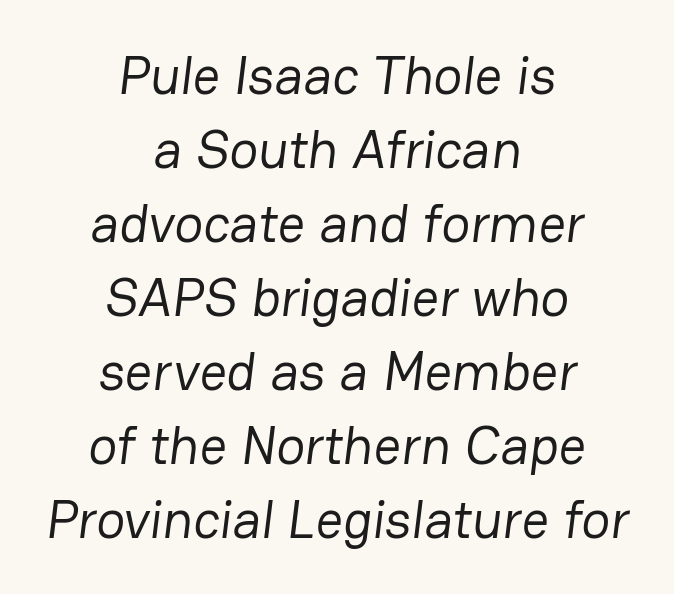
Decoration check: the copy has no underline. This is not heavy type; no bold has been used. Students, note that the glyphs here touch the page at normal intervals. Honestly, the row spacing looks completely unremarkable. This sample is center-justified, so both line endings float freely.
